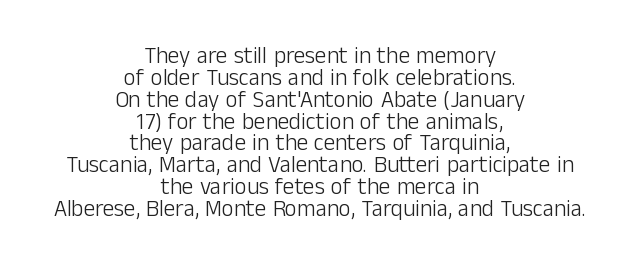
Reading down the column, the eye jumps only a short way to each next line. Every row of glyphs is offset so its center matches the block's center. Designer's note — italics off, roman on. This is not heavy type; no bold has been used.
